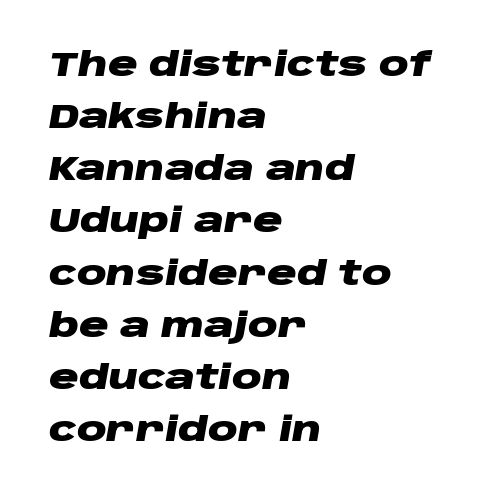
{"italic": "yes", "lean": "right", "slant_degrees": 10, "bold": "yes", "weight": "heavy", "width": "wide", "stroke_contrast": "low", "x_height": "large", "monospaced": "no", "underline": "no", "align": "left", "line_spacing": "normal", "line_spacing_ratio": 1.58, "letter_spacing": "normal", "letter_spacing_em": 0.0, "glyph_px": 33}
